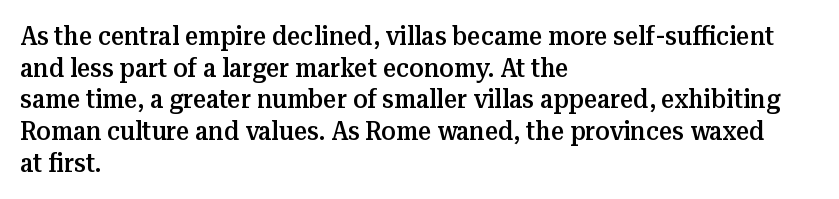
Q: Is the text bold? A: Semi-bold.
Q: Is the text italic (slanted)? A: No, it is upright.
Q: Is the text underlined? A: No.
Q: How is the paragraph aligned? A: Left-aligned.
Q: Is the spacing between letters normal or unusually wide? A: Normal.
